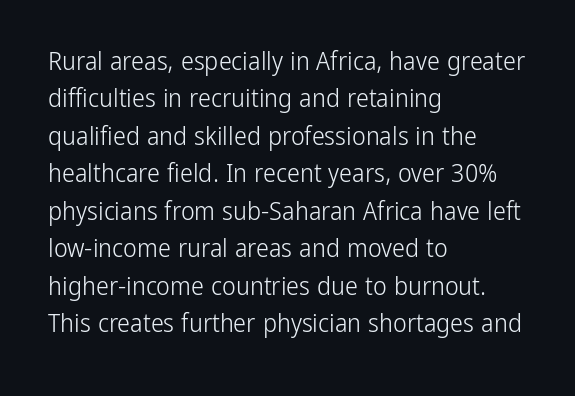
The image shows 26 px text type, upright; set left-aligned, normal line spacing (1.44x), normal letter spacing, not underlined.
